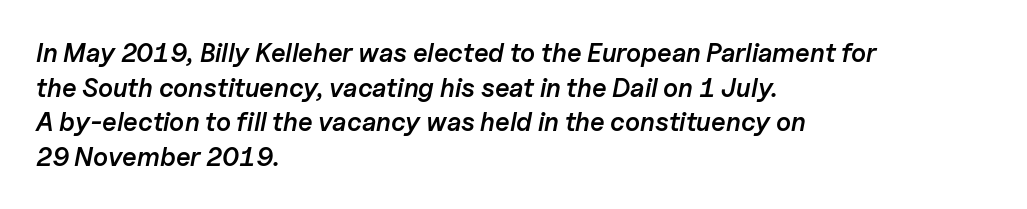
Q: Is the text bold? A: Semi-bold.
Q: Is the text italic (slanted)? A: Yes, it leans right by about 11 degrees.
Q: Is the text underlined? A: No.
Q: How is the paragraph aligned? A: Left-aligned.
Q: Is the spacing between letters normal or unusually wide? A: Normal.
Q: Is the spacing between lines tight, normal or loose? A: Normal.
